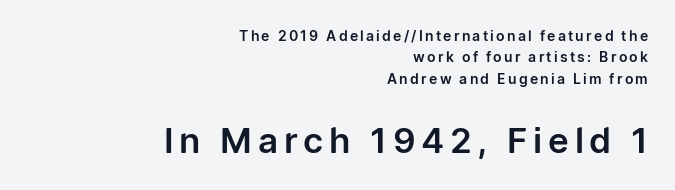
The image shows 35 px sans-serif type, upright; set right-aligned, normal line spacing (1.53x), not underlined; the second (bottom) block is 2.5x larger; low stroke contrast and a medium x-height.
